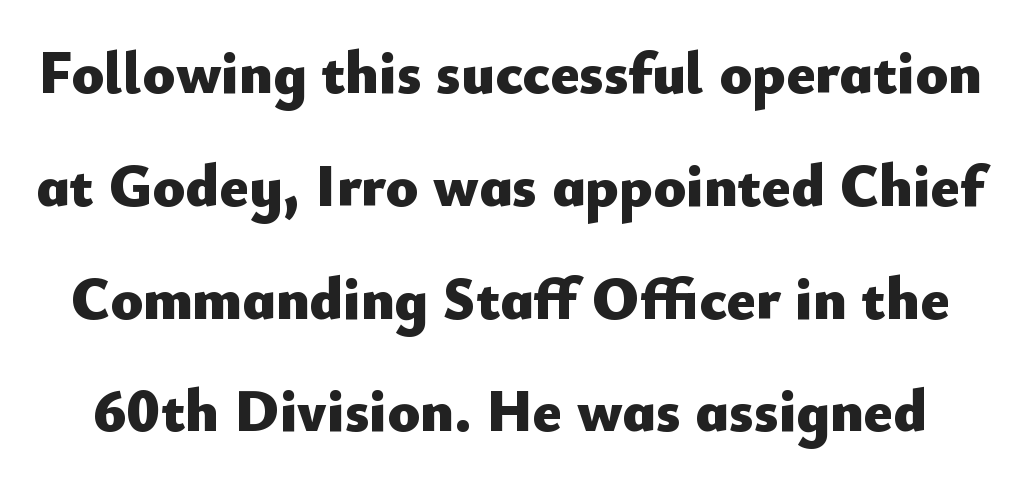
Q: Is the text bold? A: Yes.
Q: Is the text italic (slanted)? A: No, it is upright.
Q: Is the typeface a serif or a sans-serif typeface? A: Sans-serif.
Q: Is the text underlined? A: No.
Q: Is the spacing between letters normal or unusually wide? A: Normal.
Q: Width (condensed, normal, or wide)? A: Normal.
Q: Stroke contrast? A: Low.
Q: x-height? A: Small.
Q: Monospaced? A: No.
